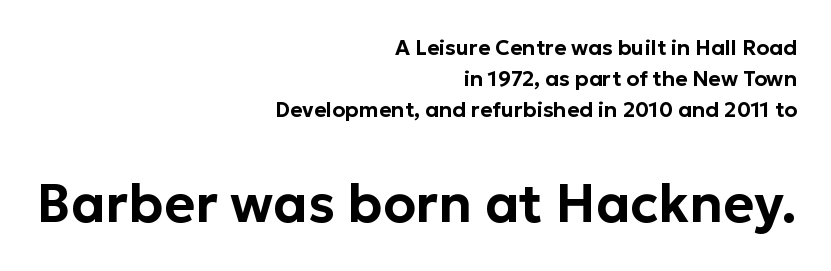
The image shows 53 px sans-serif type, upright; set right-aligned, normal line spacing (1.48x), normal letter spacing, not underlined; the second (bottom) block is 2.52x larger; low stroke contrast and a medium x-height.
